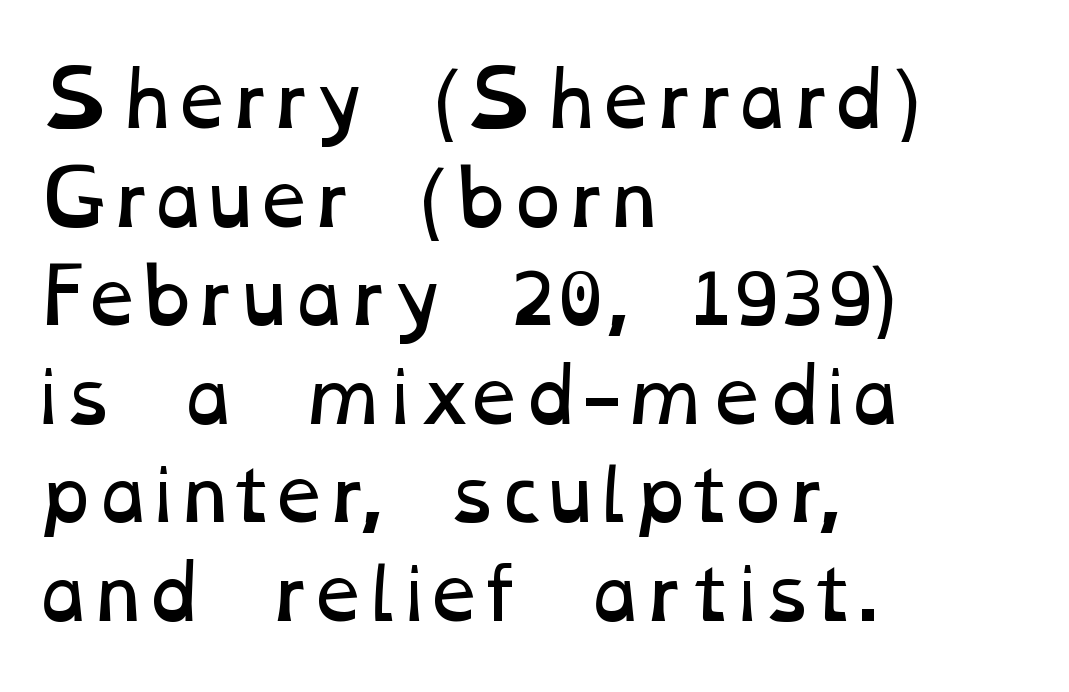
{"bold": "no", "weight": "regular", "width": "wide", "stroke_contrast": "low", "x_height": "medium", "monospaced": "no", "underline": "no", "align": "left", "line_spacing": "normal", "line_spacing_ratio": 1.35, "letter_spacing": "normal", "letter_spacing_em": 0.0, "glyph_px": 73}
